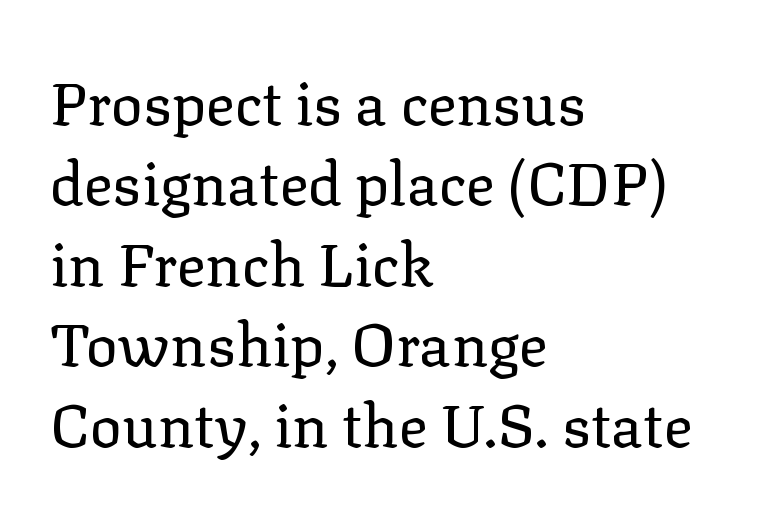
Q: Is the text bold? A: No.
Q: Is the text italic (slanted)? A: No, it is upright.
Q: Is the typeface a serif or a sans-serif typeface? A: Serif.
Q: Is the text underlined? A: No.
Q: How is the paragraph aligned? A: Left-aligned.
Q: Is the spacing between letters normal or unusually wide? A: Normal.
Q: Is the spacing between lines tight, normal or loose? A: Normal.
Q: Width (condensed, normal, or wide)? A: Normal.
Q: Stroke contrast? A: Low.
Q: x-height? A: Medium.
Q: Monospaced? A: No.
